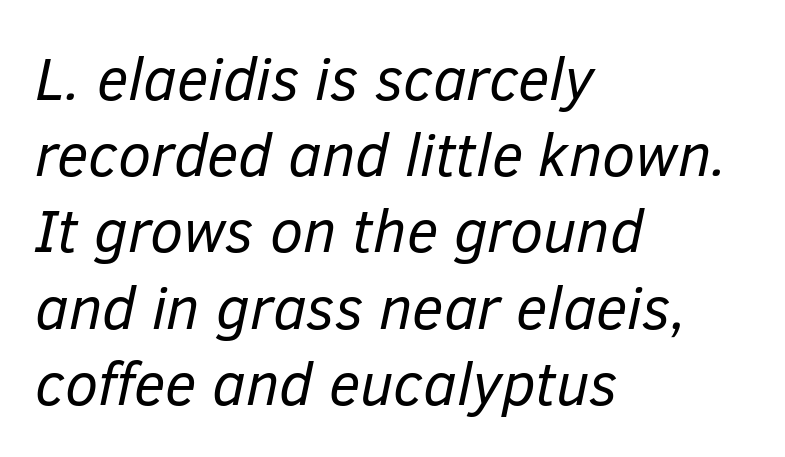
Stems here are at most as thick as an everyday book face. The letters advance in unequal steps, a hallmark of proportional type. The passage is arranged the way most books set body copy — flush left. The words here are not underlined.
